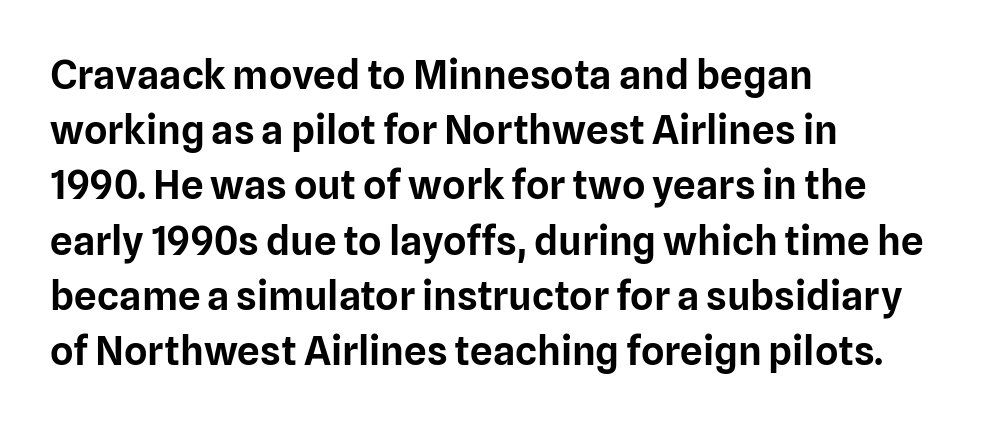
{"serif": "no", "italic": "no", "width": "normal", "stroke_contrast": "low", "x_height": "medium", "monospaced": "no", "underline": "no", "align": "left", "line_spacing": "normal", "line_spacing_ratio": 1.38, "letter_spacing": "normal", "letter_spacing_em": 0.0, "glyph_px": 40}
